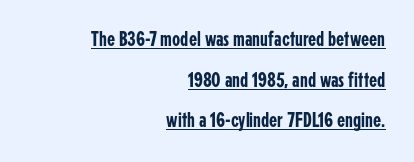
The image shows 21 px text type, upright; set right-aligned, loose line spacing (1.94x), normal letter spacing, underlined.
